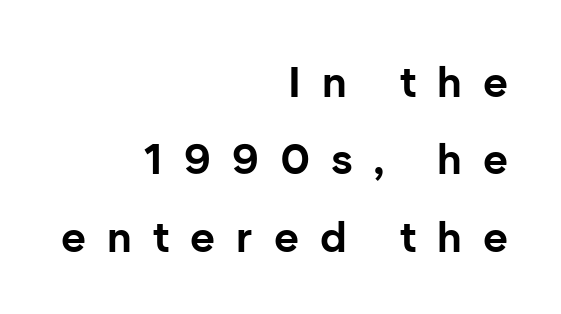
{"serif": "no", "italic": "no", "bold": "yes", "weight": "bold", "width": "normal", "stroke_contrast": "low", "x_height": "medium", "monospaced": "no", "underline": "no", "align": "right", "line_spacing_ratio": 1.8, "letter_spacing": "wide", "letter_spacing_em": 0.49, "glyph_px": 43}
